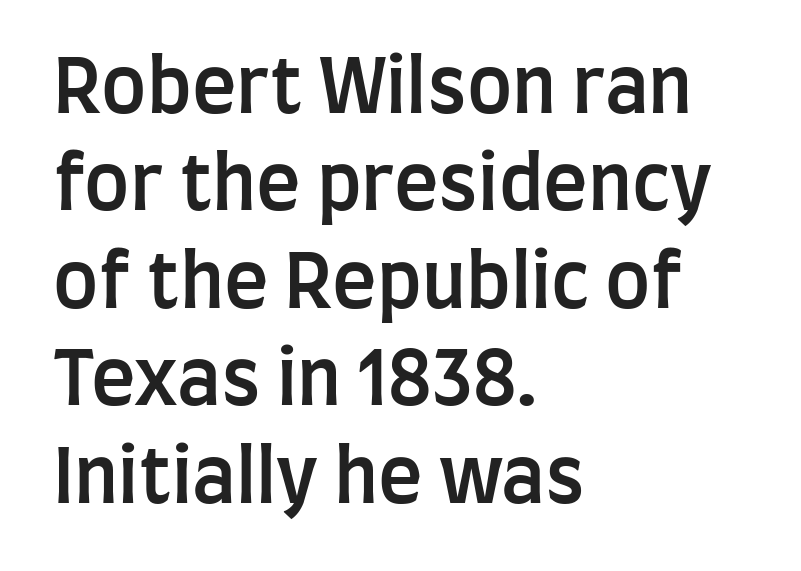
{"serif": "no", "italic": "no", "bold": "semi", "weight": "semibold", "width": "condensed", "stroke_contrast": "low", "x_height": "large", "monospaced": "no", "underline": "no", "align": "left", "line_spacing": "normal", "line_spacing_ratio": 1.3, "letter_spacing": "normal", "letter_spacing_em": 0.0, "glyph_px": 75}
